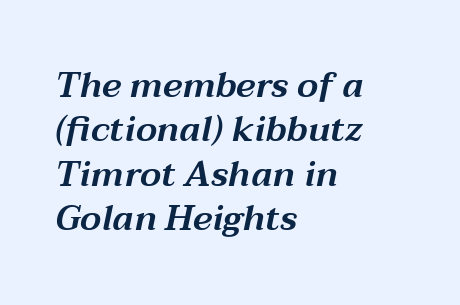
{"italic": "yes", "lean": "right", "slant_degrees": 12, "width": "wide", "stroke_contrast": "medium", "x_height": "medium", "monospaced": "no", "underline": "no", "align": "left", "line_spacing": "normal", "line_spacing_ratio": 1.27, "letter_spacing": "normal", "letter_spacing_em": 0.0, "glyph_px": 35}
